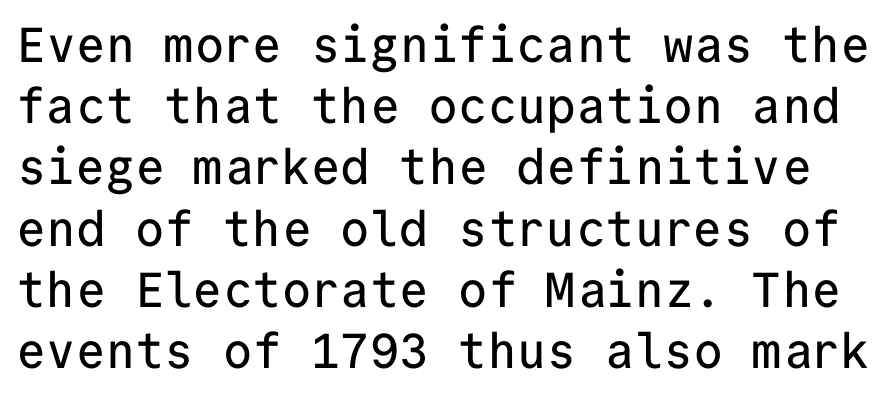
Q: Is the text italic (slanted)? A: No, it is upright.
Q: Is the typeface a serif or a sans-serif typeface? A: Sans-serif.
Q: Is the text underlined? A: No.
Q: Is the spacing between letters normal or unusually wide? A: Normal.
Q: Is the spacing between lines tight, normal or loose? A: Normal.
Q: Width (condensed, normal, or wide)? A: Normal.
Q: Stroke contrast? A: Low.
Q: x-height? A: Medium.
Q: Monospaced? A: Yes.
